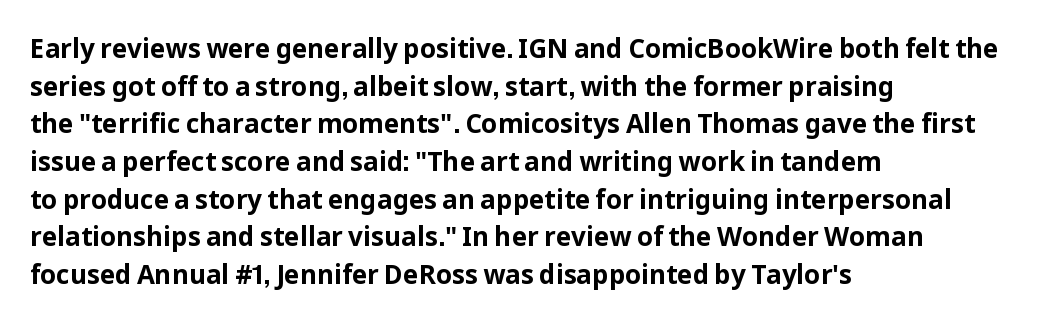
The image shows 26 px bold type, upright; set left-aligned, normal line spacing (1.45x), normal letter spacing, not underlined.
